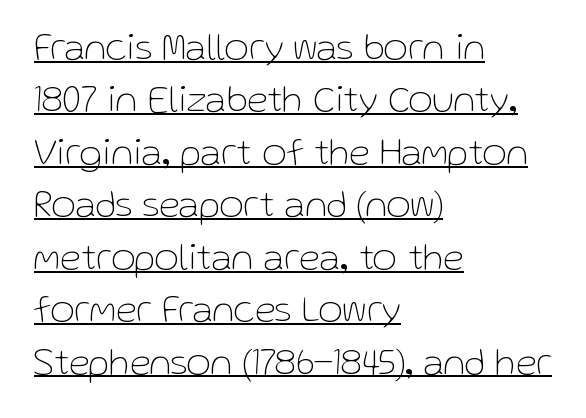
Q: Is the text bold? A: No.
Q: Is the text italic (slanted)? A: No, it is upright.
Q: Is the typeface a serif or a sans-serif typeface? A: Sans-serif.
Q: Is the text underlined? A: Yes.
Q: How is the paragraph aligned? A: Left-aligned.
Q: Is the spacing between letters normal or unusually wide? A: Normal.
Q: Is the spacing between lines tight, normal or loose? A: Normal.
Q: Width (condensed, normal, or wide)? A: Normal.
Q: Stroke contrast? A: Low.
Q: x-height? A: Medium.
Q: Monospaced? A: No.
